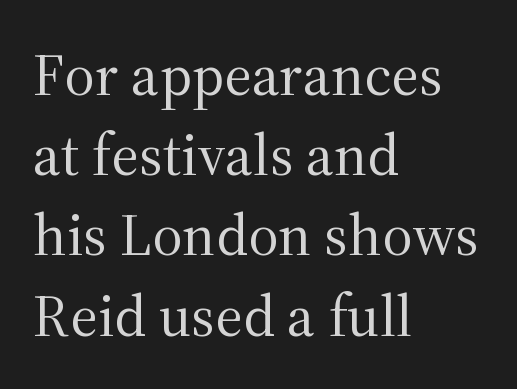
Q: Is the text bold? A: No.
Q: Is the text italic (slanted)? A: No, it is upright.
Q: Is the typeface a serif or a sans-serif typeface? A: Serif.
Q: Is the text underlined? A: No.
Q: How is the paragraph aligned? A: Left-aligned.
Q: Is the spacing between letters normal or unusually wide? A: Normal.
Q: Is the spacing between lines tight, normal or loose? A: Normal.
Q: Width (condensed, normal, or wide)? A: Normal.
Q: Stroke contrast? A: Medium.
Q: x-height? A: Medium.
Q: Monospaced? A: No.
